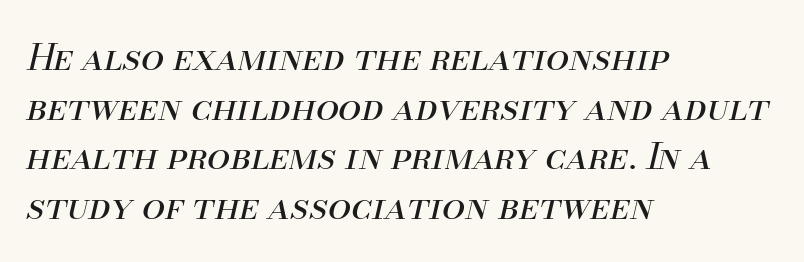
Q: Is the text bold? A: No.
Q: Is the text italic (slanted)? A: Yes, it leans right by about 13 degrees.
Q: Is the text underlined? A: No.
Q: How is the paragraph aligned? A: Left-aligned.
Q: Is the spacing between letters normal or unusually wide? A: Normal.
Q: Is the spacing between lines tight, normal or loose? A: Normal.
Q: Width (condensed, normal, or wide)? A: Normal.
Q: Stroke contrast? A: Medium.
Q: x-height? A: Small.
Q: Monospaced? A: No.
